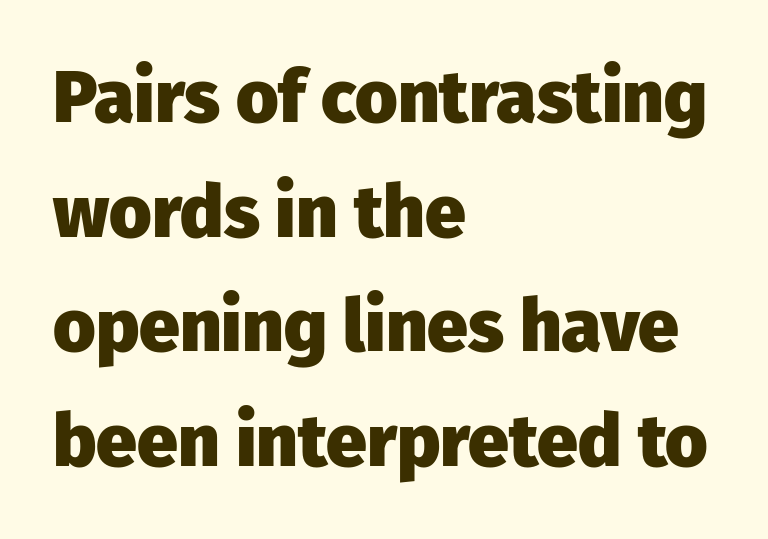
Each letter keeps its own natural width here, so spacing adapts to shape. Does the leading feel generous? No, just average. Left-aligned paragraph, ragged on the right. In terms of letterspacing, this is plain default setting. The space beneath each line is pristine and unruled.
